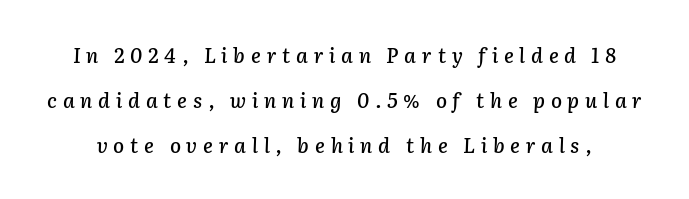
The image shows 20 px text type, italic (leaning right); set loose line spacing (2.24x), unusually wide letter spacing (+0.29 em), not underlined.
